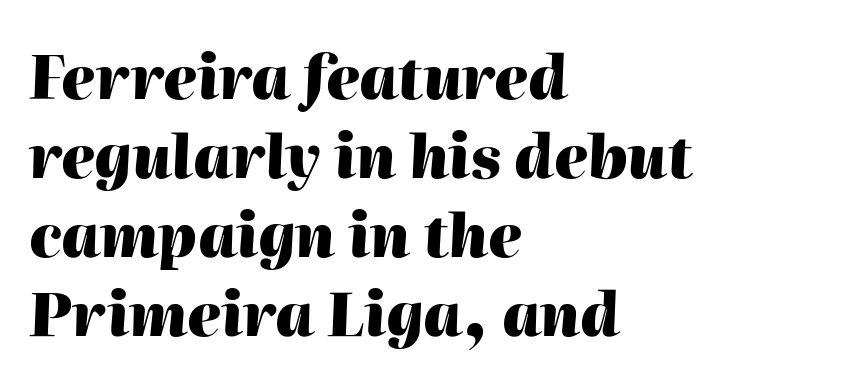
Q: Is the text bold? A: Yes.
Q: Is the text italic (slanted)? A: Yes, it leans right by about 2 degrees.
Q: Is the text underlined? A: No.
Q: How is the paragraph aligned? A: Left-aligned.
Q: Is the spacing between letters normal or unusually wide? A: Normal.
Q: Is the spacing between lines tight, normal or loose? A: Normal.
Q: Width (condensed, normal, or wide)? A: Normal.
Q: Stroke contrast? A: High.
Q: x-height? A: Medium.
Q: Monospaced? A: No.
